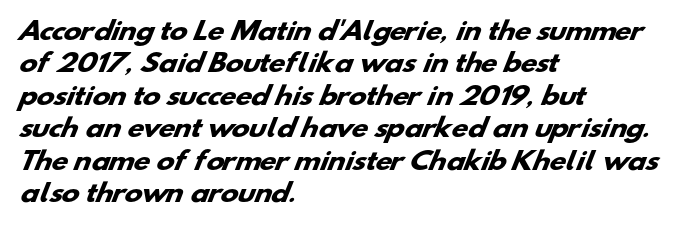
The image shows 24 px bold type; set left-aligned, normal line spacing (1.35x), normal letter spacing, not underlined.
